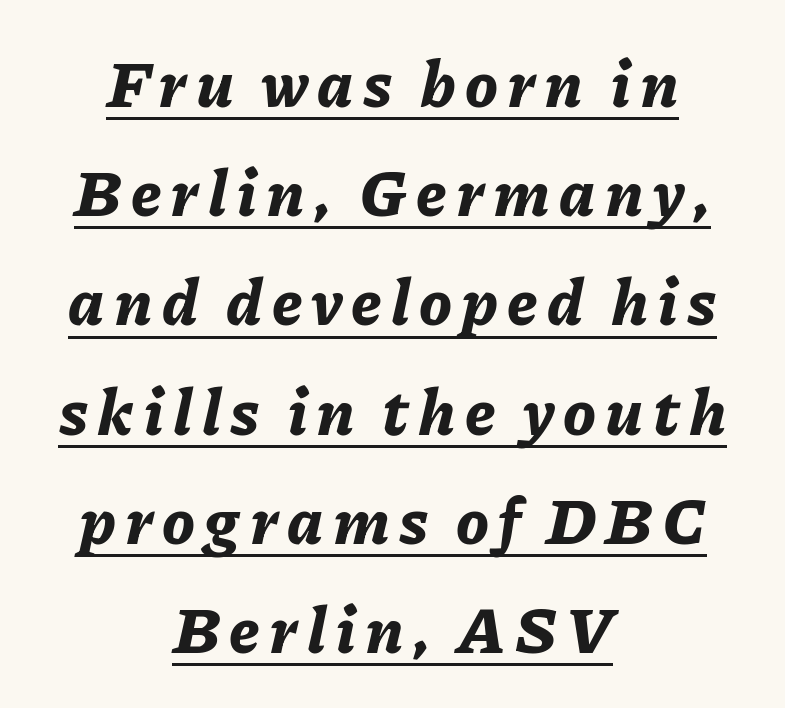
Q: Is the text bold? A: Yes.
Q: Is the text italic (slanted)? A: Yes, it leans right by about 11 degrees.
Q: Is the text underlined? A: Yes.
Q: How is the paragraph aligned? A: Centered.
Q: Is the spacing between lines tight, normal or loose? A: Normal.
Q: Width (condensed, normal, or wide)? A: Normal.
Q: Stroke contrast? A: Low.
Q: x-height? A: Medium.
Q: Monospaced? A: No.
